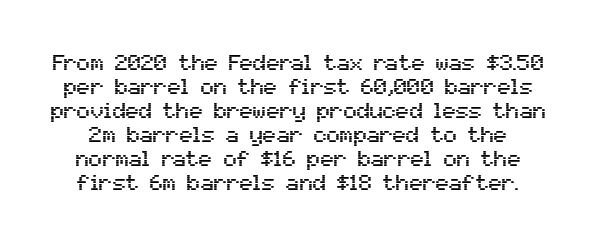
Q: Is the text italic (slanted)? A: No, it is upright.
Q: Is the text underlined? A: No.
Q: Is the spacing between letters normal or unusually wide? A: Normal.
Q: Is the spacing between lines tight, normal or loose? A: Tight.
